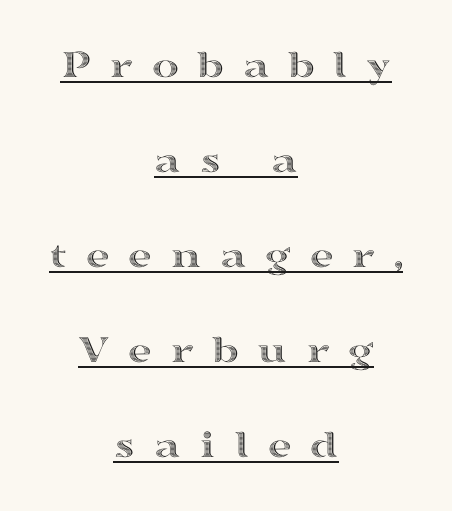
Spacing verdict: proportional, widths tailored to each character. Somebody hit Ctrl+U on this one — the words are underlined. The rendering positions every line midway between the sides. Widely set lines give the paragraph a tall, airy silhouette. Does the lettering tilt? It doesn't — this is upright.
